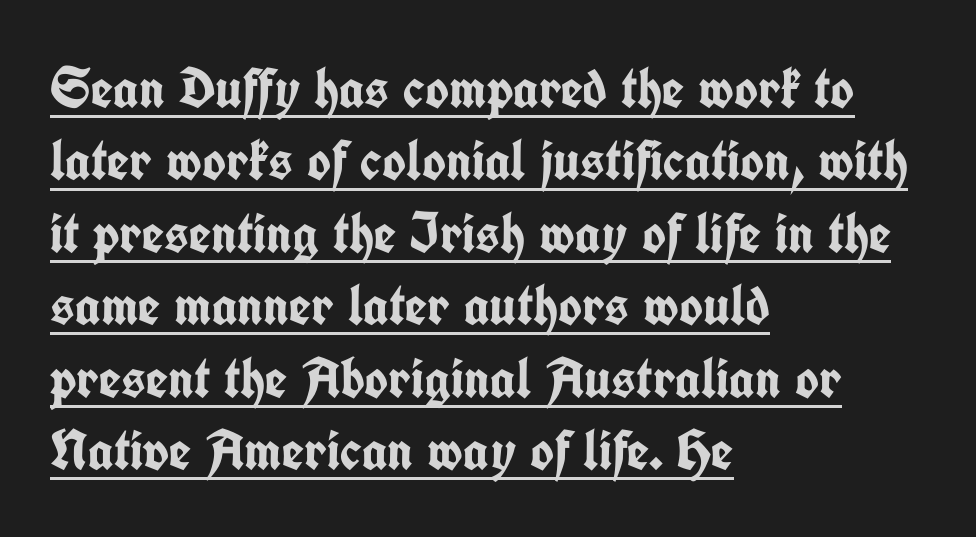
Q: Is the text bold? A: Yes.
Q: Is the text italic (slanted)? A: No, it is upright.
Q: Is the typeface a serif or a sans-serif typeface? A: Sans-serif.
Q: Is the text underlined? A: Yes.
Q: How is the paragraph aligned? A: Left-aligned.
Q: Is the spacing between letters normal or unusually wide? A: Normal.
Q: Is the spacing between lines tight, normal or loose? A: Normal.
Q: Width (condensed, normal, or wide)? A: Condensed.
Q: Stroke contrast? A: Low.
Q: x-height? A: Medium.
Q: Monospaced? A: No.
